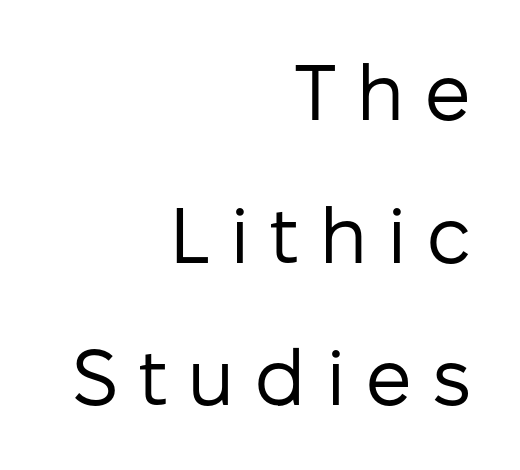
{"serif": "no", "italic": "no", "bold": "no", "weight": "regular", "width": "normal", "stroke_contrast": "low", "x_height": "medium", "monospaced": "no", "underline": "no", "align": "right", "line_spacing_ratio": 1.83, "letter_spacing": "wide", "letter_spacing_em": 0.25, "glyph_px": 78}
